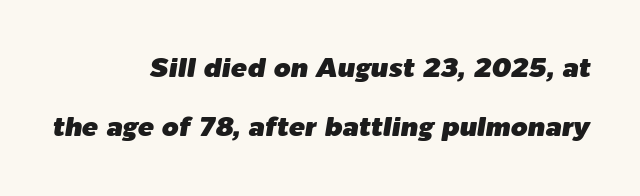
{"italic": "yes", "lean": "right", "slant_degrees": 9, "underline": "no", "align": "right", "line_spacing": "loose", "line_spacing_ratio": 2.18, "letter_spacing": "normal", "letter_spacing_em": 0.0, "glyph_px": 27}
